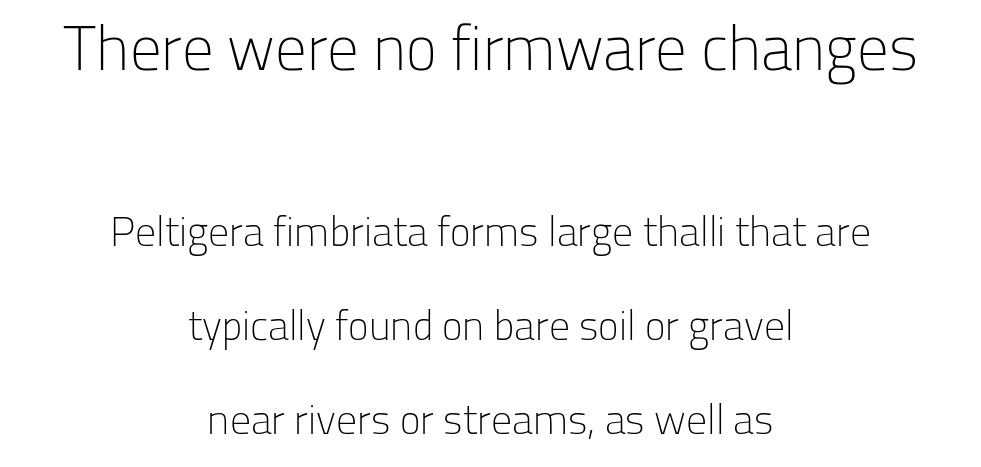
Q: Is the text bold? A: No.
Q: Is the text italic (slanted)? A: No, it is upright.
Q: Is the typeface a serif or a sans-serif typeface? A: Sans-serif.
Q: Is the text underlined? A: No.
Q: How is the paragraph aligned? A: Centered.
Q: Is the spacing between letters normal or unusually wide? A: Normal.
Q: Is the spacing between lines tight, normal or loose? A: Loose.
Q: Which block of text is set in a larger size, the first (top) or the second (bottom)? A: The first (top) one.
Q: Width (condensed, normal, or wide)? A: Normal.
Q: Stroke contrast? A: Low.
Q: x-height? A: Medium.
Q: Monospaced? A: No.
